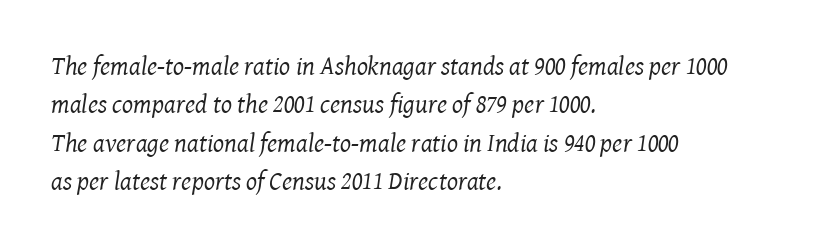
Characters follow at the spacing the type designer built in. A clean baseline with only descenders dipping below it. How would I describe the line gaps? Plain and ordinary. You can tell it's italic because the verticals aren't actually vertical. Which margin do the lines hug? The left one — the right edge is uneven.
